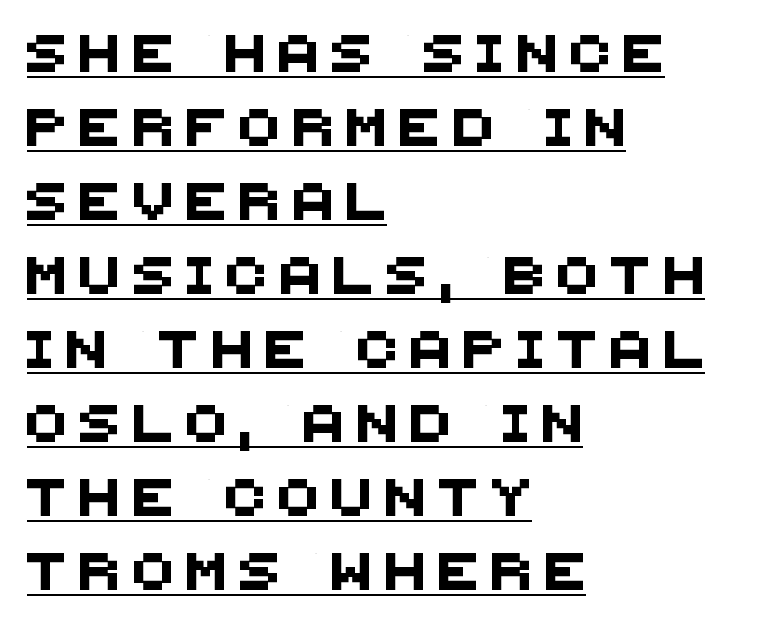
Does extra space separate the letters? Yes, quite a lot of it. A typographer would call this underscored text. Horizontal alignment here is leftward, the default for most running prose. The typeface chosen for these lines omits serifs. These lines are rendered in a variable-pitch font.
